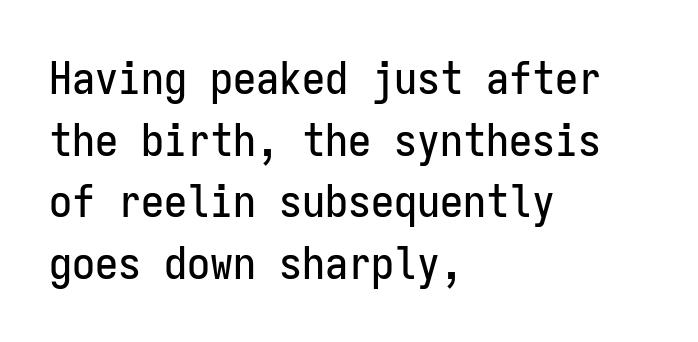
The image shows 46 px condensed sans-serif type, upright, monospaced; set left-aligned, normal line spacing (1.34x), normal letter spacing, not underlined; low stroke contrast and a medium x-height.
